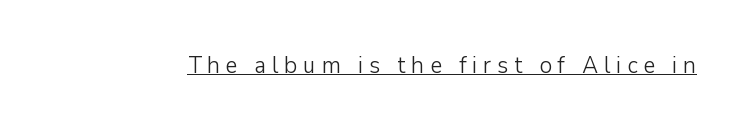
The image shows 24 px text type, upright; set unusually wide letter spacing (+0.23 em), underlined.
